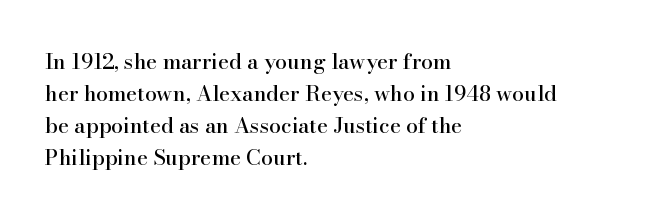
The image shows 21 px text type, upright; set left-aligned, normal line spacing (1.53x), normal letter spacing, not underlined.
